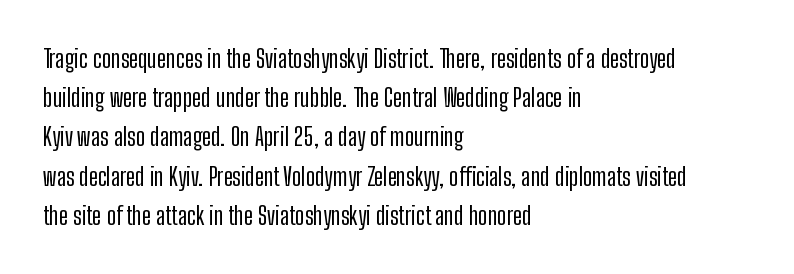
Q: Is the text italic (slanted)? A: No, it is upright.
Q: Is the text underlined? A: No.
Q: How is the paragraph aligned? A: Left-aligned.
Q: Is the spacing between letters normal or unusually wide? A: Normal.
Q: Is the spacing between lines tight, normal or loose? A: Normal.
